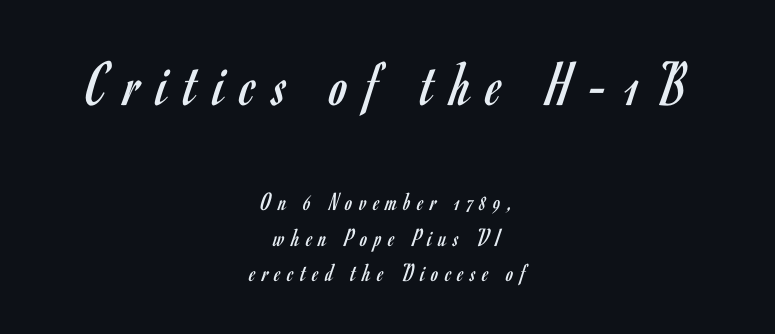
Stem width sits at or under what a default text font uses. Words appear elongated and porous because spacing is wide. This block has exactly the height ordinary leading produces. Is this a fixed-width face? No — the glyphs have proportional, varying widths. Does the bottom block carry the larger type? No, the top block does.
